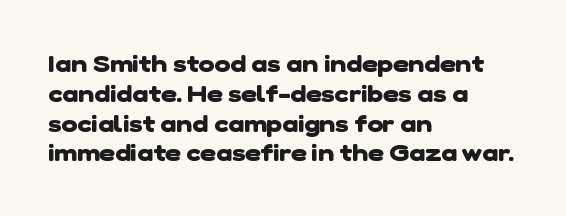
The image shows 24 px bold type; set left-aligned, line spacing 1.24x, normal letter spacing, not underlined.
